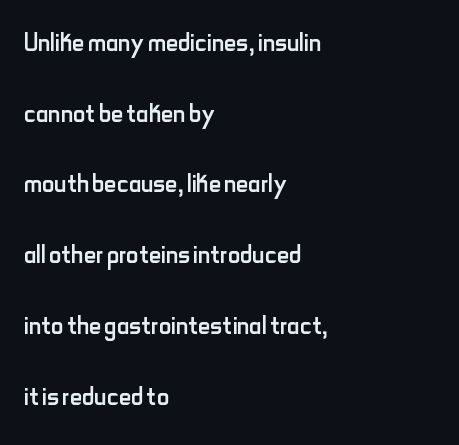
Q: Is the text bold? A: No.
Q: Is the text italic (slanted)? A: No, it is upright.
Q: Is the typeface a serif or a sans-serif typeface? A: Sans-serif.
Q: Is the text underlined? A: No.
Q: How is the paragraph aligned? A: Left-aligned.
Q: Is the spacing between letters normal or unusually wide? A: Normal.
Q: Is the spacing between lines tight, normal or loose? A: Loose.
Q: Width (condensed, normal, or wide)? A: Condensed.
Q: Stroke contrast? A: Low.
Q: x-height? A: Small.
Q: Monospaced? A: No.
